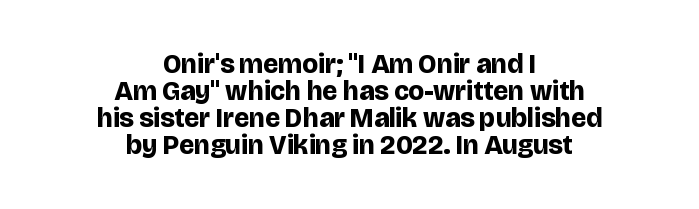
{"italic": "no", "bold": "yes", "underline": "no", "align": "center", "line_spacing": "tight", "line_spacing_ratio": 1.0, "letter_spacing": "normal", "letter_spacing_em": 0.0, "glyph_px": 27}
